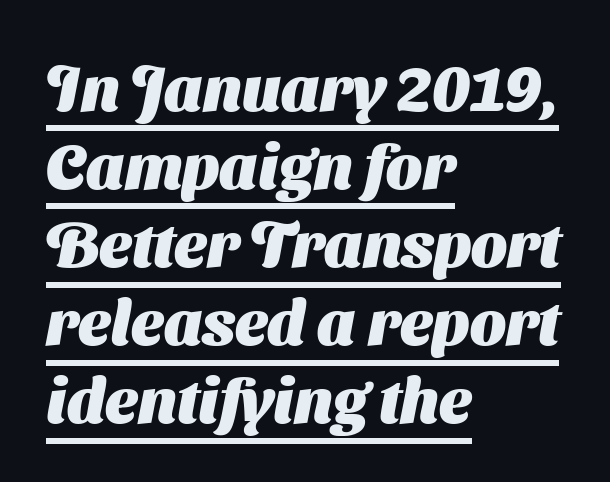
Q: Is the text bold? A: Yes.
Q: Is the typeface a serif or a sans-serif typeface? A: Sans-serif.
Q: Is the text underlined? A: Yes.
Q: How is the paragraph aligned? A: Left-aligned.
Q: Is the spacing between letters normal or unusually wide? A: Normal.
Q: Width (condensed, normal, or wide)? A: Normal.
Q: Stroke contrast? A: Medium.
Q: x-height? A: Medium.
Q: Monospaced? A: No.
